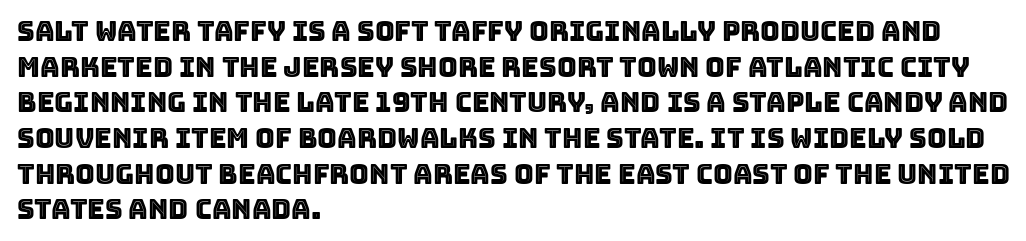
Q: Is the text italic (slanted)? A: No, it is upright.
Q: Is the text underlined? A: No.
Q: How is the paragraph aligned? A: Left-aligned.
Q: Is the spacing between letters normal or unusually wide? A: Normal.
Q: Is the spacing between lines tight, normal or loose? A: Normal.
